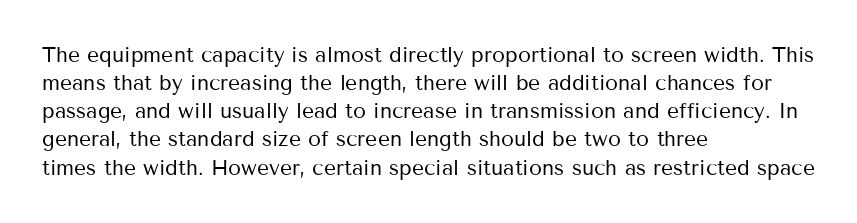
Visually the block forms a straight wall on the left and a jagged coastline on the right. Style check: upright. Bold? No — there's no thickening of the strokes. Notice how descenders clear the ascenders below comfortably — that's standard leading. Each word holds together tightly as a unit, with standard inter-letter gaps.
